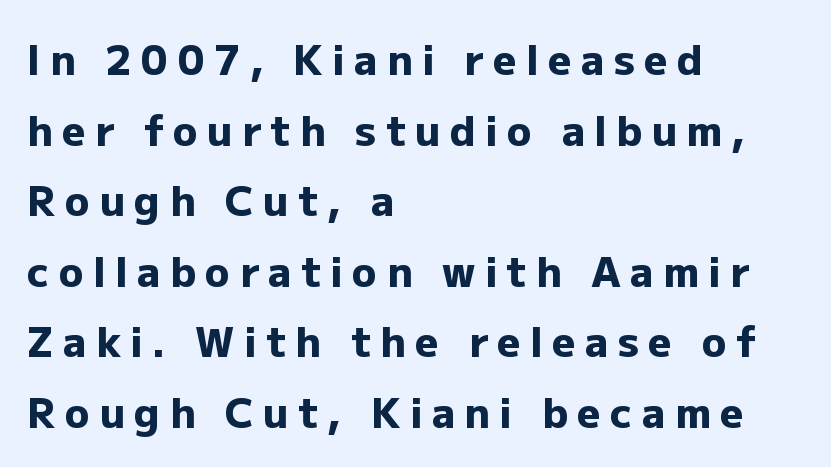
{"serif": "no", "italic": "no", "bold": "yes", "weight": "heavy", "width": "normal", "stroke_contrast": "low", "x_height": "medium", "monospaced": "no", "underline": "no", "align": "left", "line_spacing_ratio": 1.72, "letter_spacing": "wide", "letter_spacing_em": 0.23, "glyph_px": 41}
